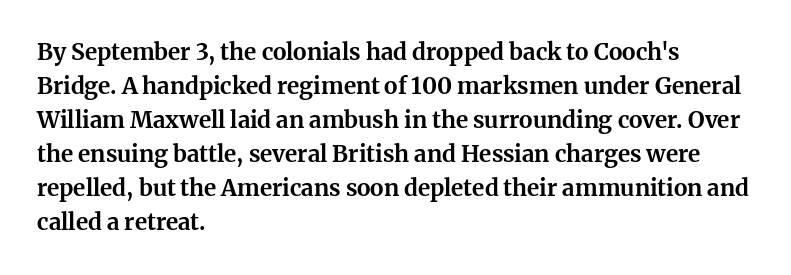
{"italic": "no", "bold": "yes", "underline": "no", "align": "left", "line_spacing": "normal", "line_spacing_ratio": 1.48, "letter_spacing": "normal", "letter_spacing_em": 0.0, "glyph_px": 23}
